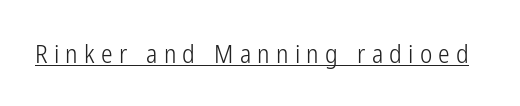
Q: Is the text bold? A: No.
Q: Is the text italic (slanted)? A: No, it is upright.
Q: Is the text underlined? A: Yes.
Q: Is the spacing between letters normal or unusually wide? A: Unusually wide.
